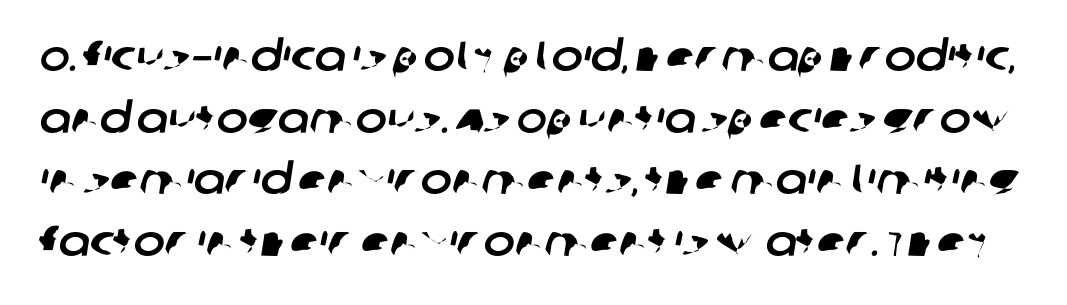
{"serif": "no", "width": "normal", "stroke_contrast": "low", "x_height": "large", "monospaced": "no", "underline": "no", "line_spacing": "normal", "line_spacing_ratio": 1.47, "letter_spacing": "normal", "letter_spacing_em": 0.0, "glyph_px": 42}
